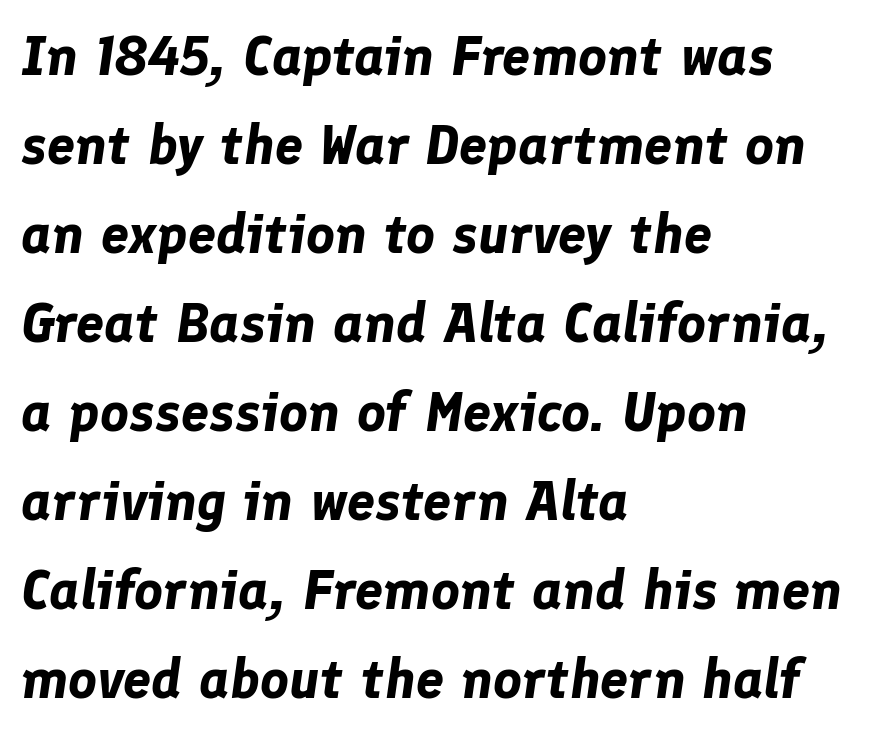
The image shows 56 px bold type, italic (leaning right); set left-aligned, normal line spacing (1.59x), normal letter spacing, not underlined; low stroke contrast and a medium x-height.
